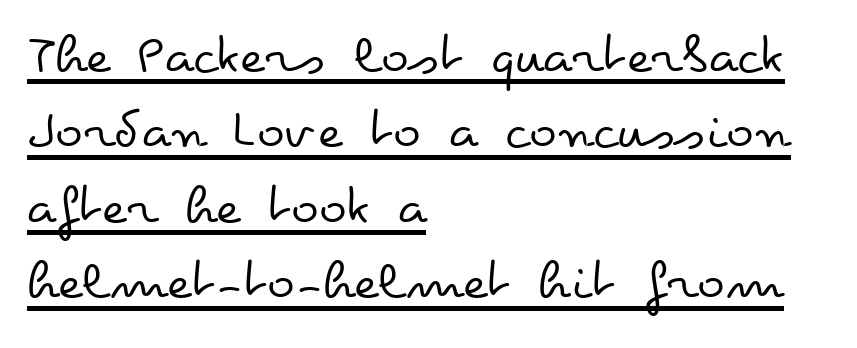
The image shows 58 px regular-weight, wide type, upright; set left-aligned, normal line spacing (1.3x), normal letter spacing, underlined; low stroke contrast and a small x-height.
